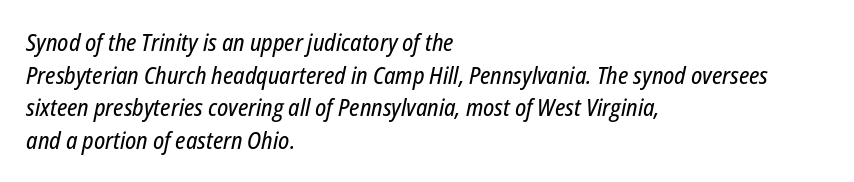
Q: Is the text italic (slanted)? A: Yes, it leans right by about 12 degrees.
Q: Is the text underlined? A: No.
Q: How is the paragraph aligned? A: Left-aligned.
Q: Is the spacing between letters normal or unusually wide? A: Normal.
Q: Is the spacing between lines tight, normal or loose? A: Normal.
